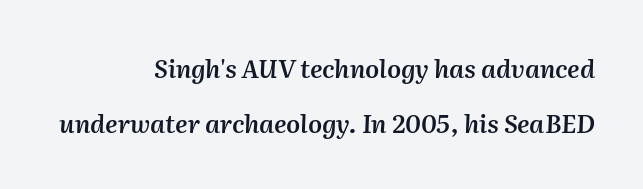
Has an underline been added? It has not. The passage shown stacks its lines with a broad gap. The passage shown is semibold, sitting just below true bold. You can tell it's italic because the verticals aren't actually vertical.
